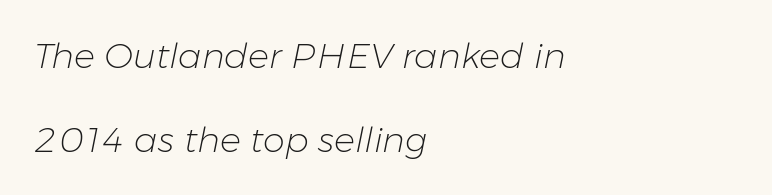
Q: Is the text bold? A: No.
Q: Is the text italic (slanted)? A: Yes, it leans right by about 11 degrees.
Q: Is the text underlined? A: No.
Q: How is the paragraph aligned? A: Left-aligned.
Q: Is the spacing between letters normal or unusually wide? A: Normal.
Q: Is the spacing between lines tight, normal or loose? A: Loose.
Q: Width (condensed, normal, or wide)? A: Normal.
Q: Stroke contrast? A: Low.
Q: x-height? A: Medium.
Q: Monospaced? A: No.
